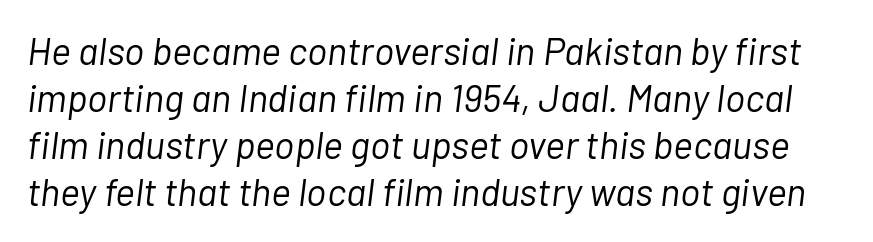
Q: Is the text bold? A: No.
Q: Is the text italic (slanted)? A: Yes, it leans right by about 7 degrees.
Q: Is the text underlined? A: No.
Q: Is the spacing between letters normal or unusually wide? A: Normal.
Q: Width (condensed, normal, or wide)? A: Normal.
Q: Stroke contrast? A: Low.
Q: x-height? A: Medium.
Q: Monospaced? A: No.
